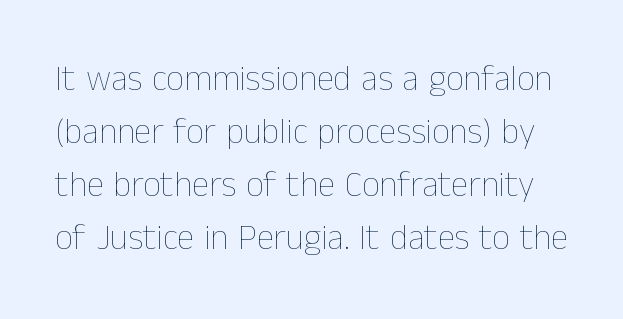
The string is rendered with underlining switched off. In terms of posture, this sample is upright. Default kerning and tracking; the words read as compact shapes. Baseline-to-baseline distance is the conventional proportion of letter height. Is this a fixed-width face? No — the glyphs have proportional, varying widths. The font sits on the lighter half of the weight spectrum, regular included.
